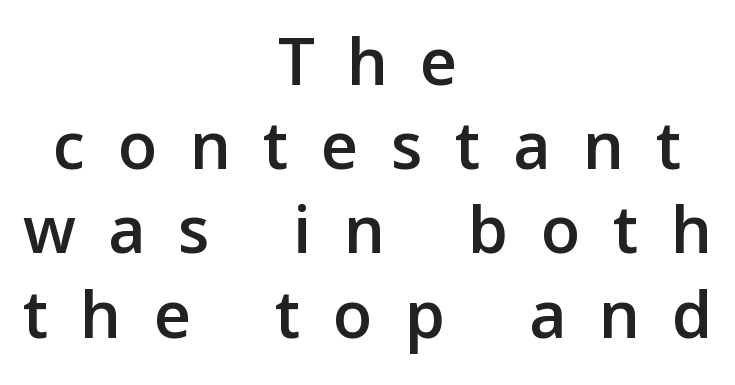
{"serif": "no", "italic": "no", "width": "normal", "stroke_contrast": "low", "x_height": "medium", "monospaced": "no", "underline": "no", "align": "center", "line_spacing_ratio": 1.17, "letter_spacing": "wide", "letter_spacing_em": 0.45, "glyph_px": 72}
